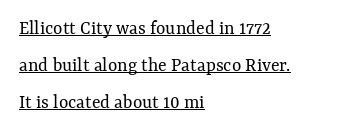
{"italic": "no", "bold": "no", "underline": "yes", "align": "left", "line_spacing_ratio": 1.85, "letter_spacing": "normal", "letter_spacing_em": 0.0, "glyph_px": 20}
